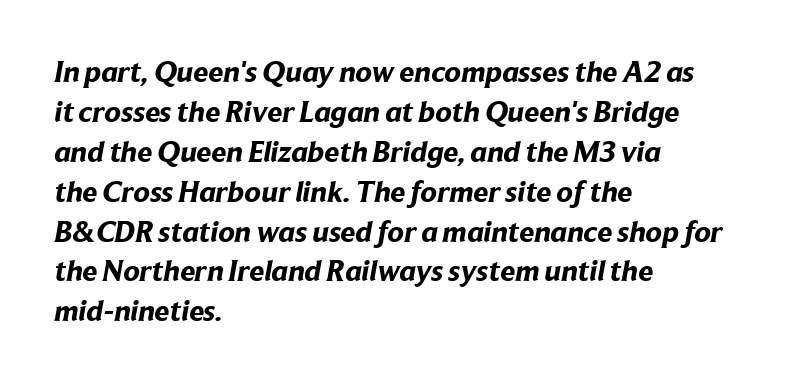
Classification — sans serif. Reading down the column, the eye jumps a familiar distance to each next line. Each glyph is drawn with heavy, bold strokes. Nothing unusual about the tracking: characters are spaced as the font intends. These lines are rendered in a variable-pitch font.
